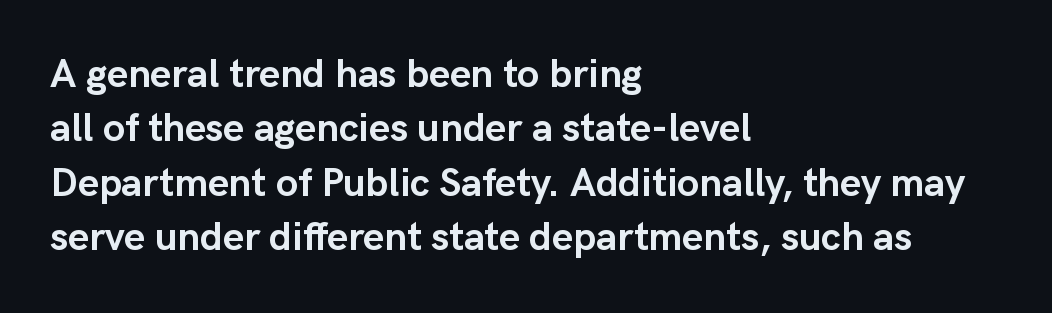
Q: Is the text bold? A: Yes.
Q: Is the text italic (slanted)? A: No, it is upright.
Q: Is the typeface a serif or a sans-serif typeface? A: Sans-serif.
Q: Is the text underlined? A: No.
Q: How is the paragraph aligned? A: Left-aligned.
Q: Is the spacing between letters normal or unusually wide? A: Normal.
Q: Is the spacing between lines tight, normal or loose? A: Normal.
Q: Width (condensed, normal, or wide)? A: Normal.
Q: Stroke contrast? A: Low.
Q: x-height? A: Medium.
Q: Monospaced? A: No.
